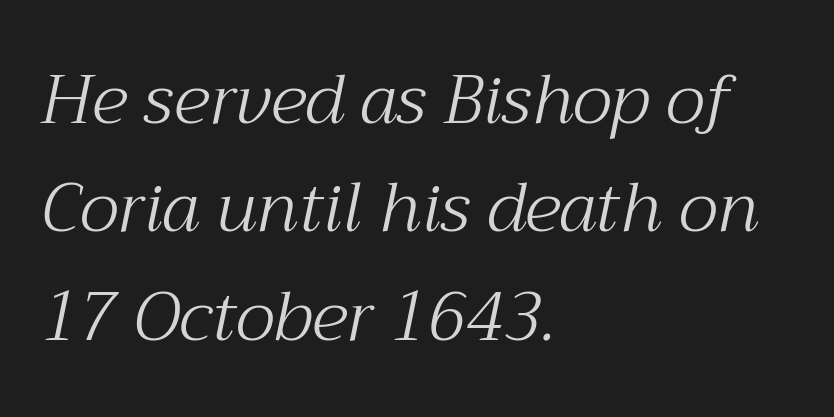
Q: Is the text bold? A: No.
Q: Is the text italic (slanted)? A: Yes, it leans right by about 12 degrees.
Q: Is the typeface a serif or a sans-serif typeface? A: Serif.
Q: Is the text underlined? A: No.
Q: How is the paragraph aligned? A: Left-aligned.
Q: Is the spacing between letters normal or unusually wide? A: Normal.
Q: Is the spacing between lines tight, normal or loose? A: Normal.
Q: Width (condensed, normal, or wide)? A: Normal.
Q: Stroke contrast? A: Medium.
Q: x-height? A: Medium.
Q: Monospaced? A: No.
